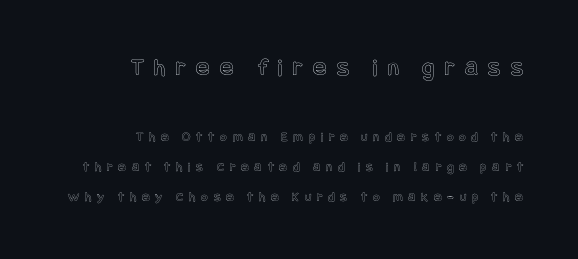
The image shows 25 px text type, upright; set right-aligned, loose line spacing (2.15x), unusually wide letter spacing (+0.42 em), not underlined; the first (top) block is 1.79x larger.
